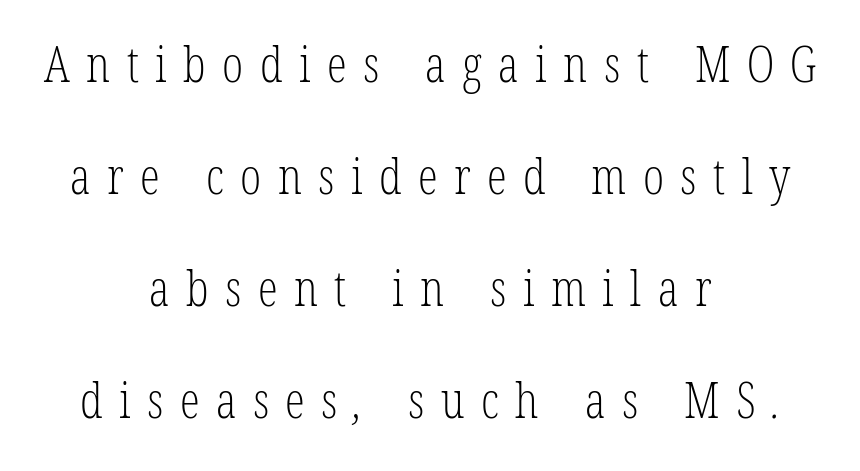
The image shows 50 px light, condensed serif type; set centered, loose line spacing (2.24x), unusually wide letter spacing (+0.33 em), not underlined; low stroke contrast and a medium x-height.
